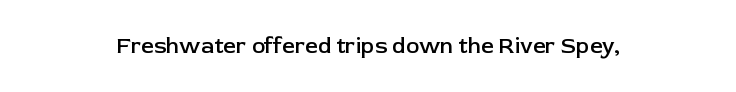
As a designer I'd log this as weight 600, semibold. This rendering leaves character spacing at its baseline value. A centered setting, common on invitations and titles, is used for this passage. A clean baseline with only descenders dipping below it. In terms of posture, this sample is upright.
